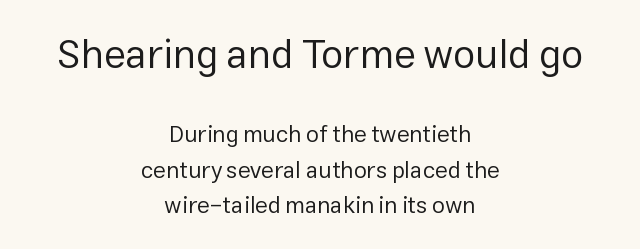
In terms of posture, this sample is upright. The setting favours the middle, as headings and verse often do. Quick note: interline space is typical. Nobody touched the tracking dial on this one. The upper block of text is set noticeably larger than the block beneath it.
